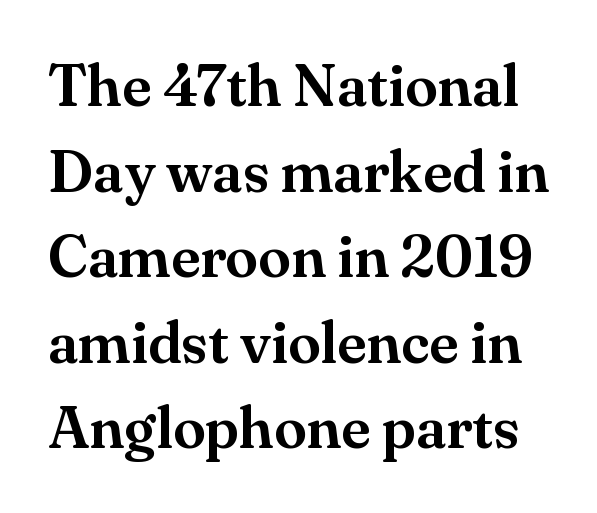
The image shows 59 px serif type, upright; set normal line spacing (1.45x), normal letter spacing, not underlined; medium stroke contrast and a small x-height.
